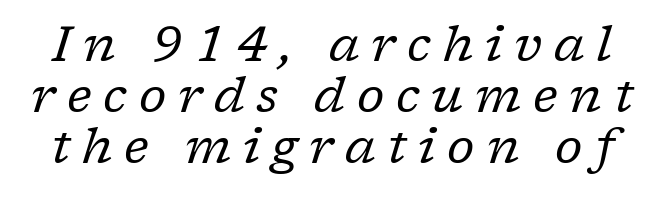
{"serif": "yes", "italic": "yes", "lean": "right", "slant_degrees": 17, "bold": "no", "weight": "regular", "width": "normal", "stroke_contrast": "low", "x_height": "medium", "monospaced": "no", "underline": "no", "line_spacing": "tight", "line_spacing_ratio": 1.04, "letter_spacing": "wide", "letter_spacing_em": 0.24, "glyph_px": 49}
